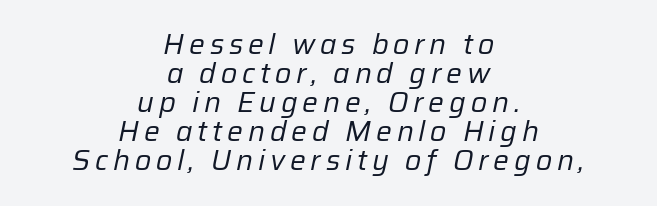
Q: Is the text bold? A: No.
Q: Is the text italic (slanted)? A: Yes, it leans right by about 12 degrees.
Q: Is the text underlined? A: No.
Q: How is the paragraph aligned? A: Centered.
Q: Is the spacing between lines tight, normal or loose? A: Tight.
Q: Width (condensed, normal, or wide)? A: Normal.
Q: Stroke contrast? A: Low.
Q: x-height? A: Medium.
Q: Monospaced? A: No.
